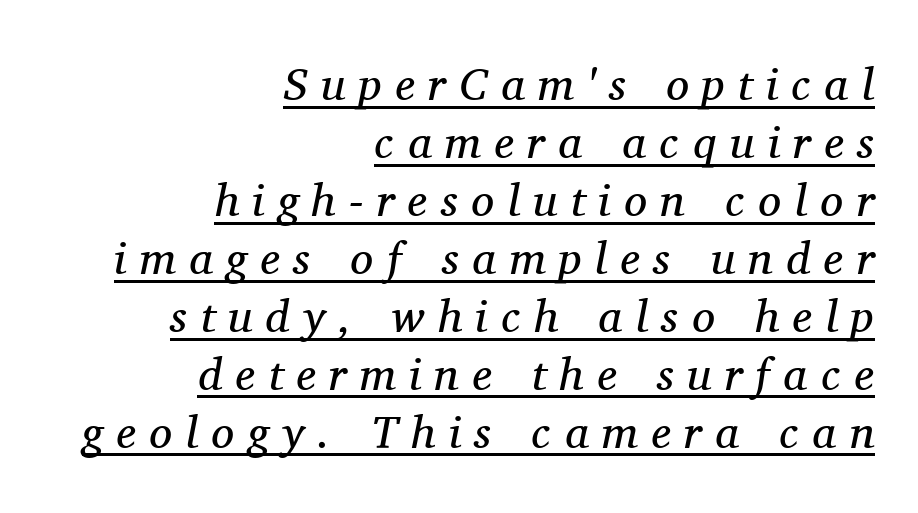
The image shows 46 px regular-weight serif type, italic (leaning right); set right-aligned, normal line spacing (1.26x), unusually wide letter spacing (+0.29 em), underlined; medium stroke contrast and a medium x-height.
